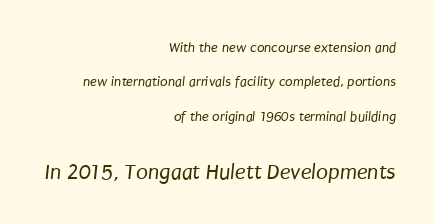
The image shows 22 px text type; set right-aligned, loose line spacing (2.46x), normal letter spacing, not underlined; the second (bottom) block is 1.57x larger.
